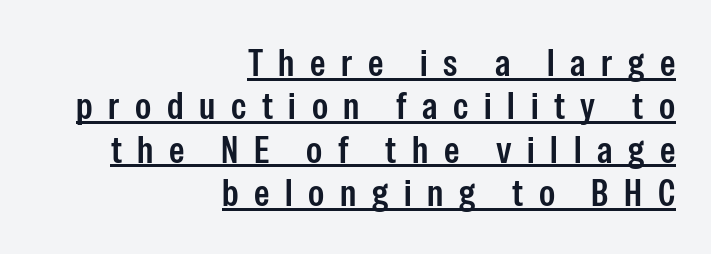
Q: Is the text italic (slanted)? A: No, it is upright.
Q: Is the typeface a serif or a sans-serif typeface? A: Sans-serif.
Q: Is the text underlined? A: Yes.
Q: How is the paragraph aligned? A: Right-aligned.
Q: Is the spacing between letters normal or unusually wide? A: Unusually wide.
Q: Is the spacing between lines tight, normal or loose? A: Tight.
Q: Width (condensed, normal, or wide)? A: Condensed.
Q: Stroke contrast? A: Low.
Q: x-height? A: Medium.
Q: Monospaced? A: No.
